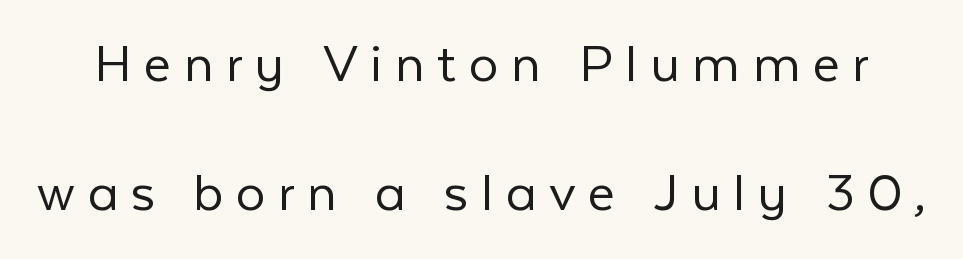
Q: Is the text bold? A: No.
Q: Is the text italic (slanted)? A: No, it is upright.
Q: Is the typeface a serif or a sans-serif typeface? A: Sans-serif.
Q: Is the text underlined? A: No.
Q: Is the spacing between letters normal or unusually wide? A: Unusually wide.
Q: Is the spacing between lines tight, normal or loose? A: Loose.
Q: Width (condensed, normal, or wide)? A: Normal.
Q: Stroke contrast? A: Low.
Q: x-height? A: Medium.
Q: Monospaced? A: No.
